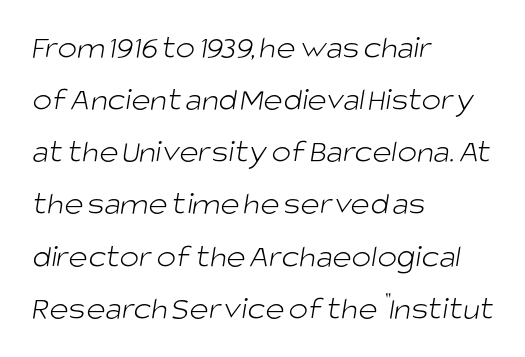
Does the copy run flush right? No — it runs flush left. The face used here is rendered with its standard letterfit. Vertically, the passage feels balanced, rows spaced as you'd expect. The gap between lines stays unmarked. Each letter keeps its own natural width here, so spacing adapts to shape. The characters are drawn with everyday or finer stroke widths.
